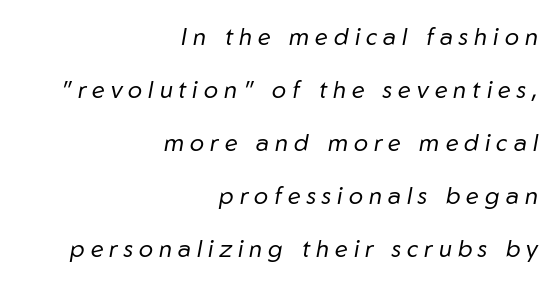
No letter is thick-stroked: the sample isn't bold. A typesetter would mark this as italic. Each line ends at the same right margin while the left side varies. The glyphs are unaccompanied by any horizontal stroke below them.
